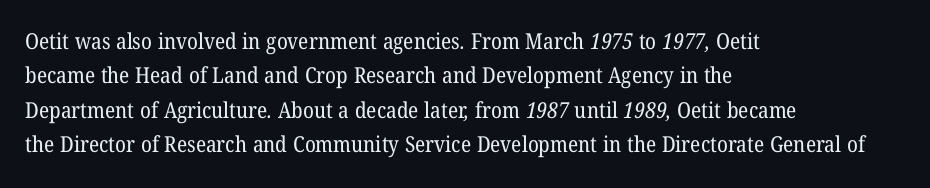
Q: Is the text bold? A: No.
Q: Is the text underlined? A: No.
Q: How is the paragraph aligned? A: Left-aligned.
Q: Is the spacing between letters normal or unusually wide? A: Normal.
Q: Is the spacing between lines tight, normal or loose? A: Normal.
